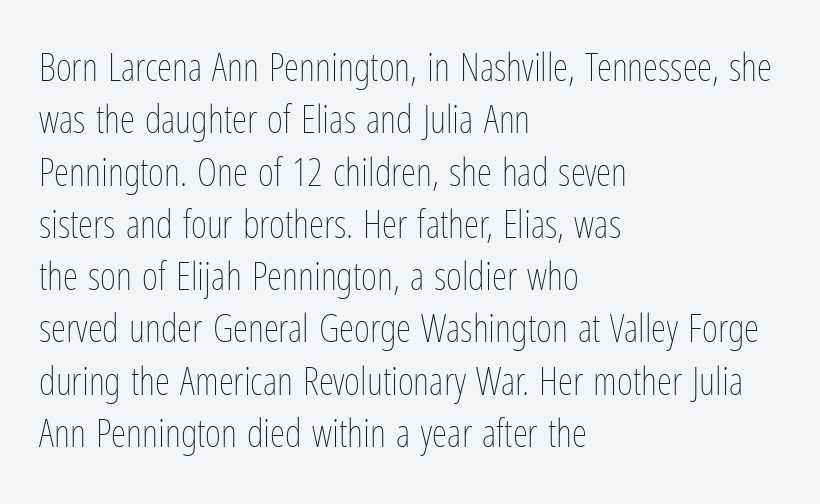
No letter is thick-stroked: the sample isn't bold. A student would call this left alignment; a typographer would say flush left, rag right. The designer left line spacing at the default. The gap between lines stays unmarked.
